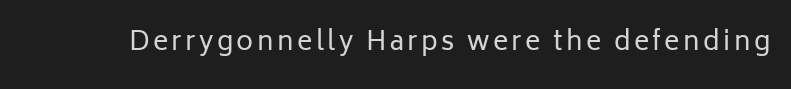
The image shows 26 px text type, upright; set not underlined.
